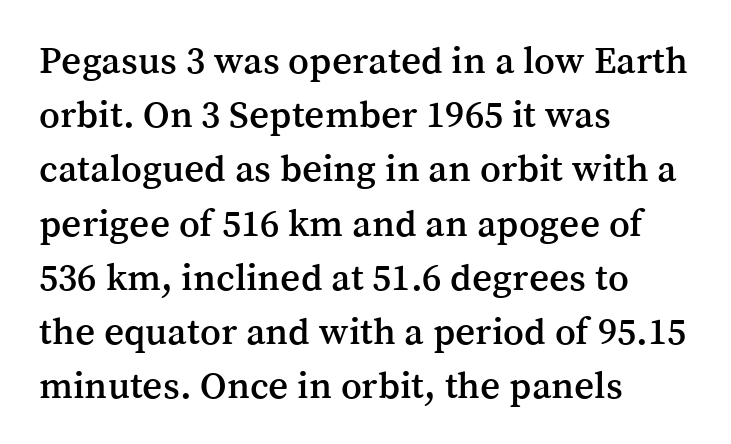
All the whitespace from short lines collects on the right. The passage shown stacks its lines at a standard gap. Is this a sans? No — the strokes have serifs. Inter-character spacing is left at the font's built-in metrics.
